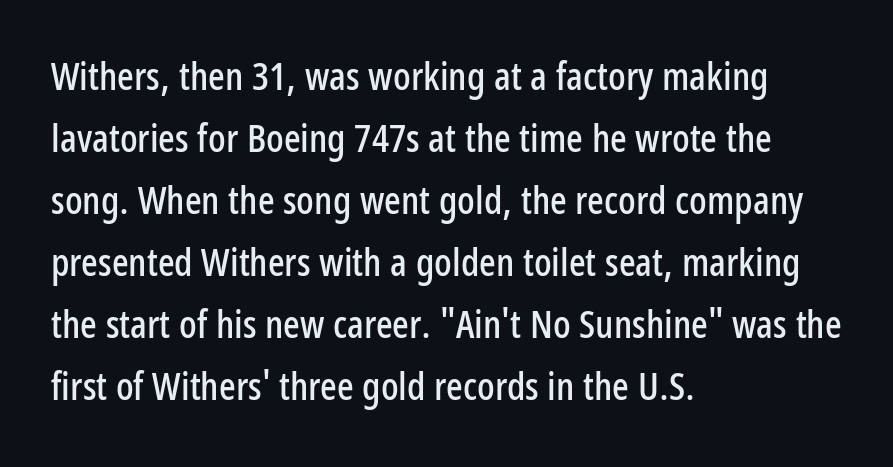
{"serif": "no", "italic": "no", "width": "condensed", "stroke_contrast": "low", "x_height": "medium", "monospaced": "no", "underline": "no", "align": "left", "line_spacing": "normal", "line_spacing_ratio": 1.59, "letter_spacing": "normal", "letter_spacing_em": 0.0, "glyph_px": 39}
